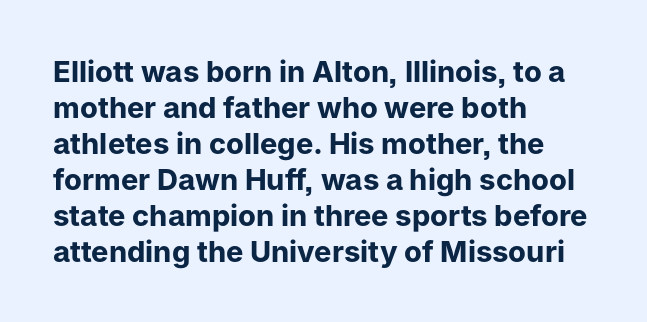
Q: Is the text bold? A: Yes.
Q: Is the text italic (slanted)? A: No, it is upright.
Q: Is the typeface a serif or a sans-serif typeface? A: Sans-serif.
Q: Is the text underlined? A: No.
Q: How is the paragraph aligned? A: Left-aligned.
Q: Is the spacing between letters normal or unusually wide? A: Normal.
Q: Width (condensed, normal, or wide)? A: Normal.
Q: Stroke contrast? A: Low.
Q: x-height? A: Medium.
Q: Monospaced? A: No.
